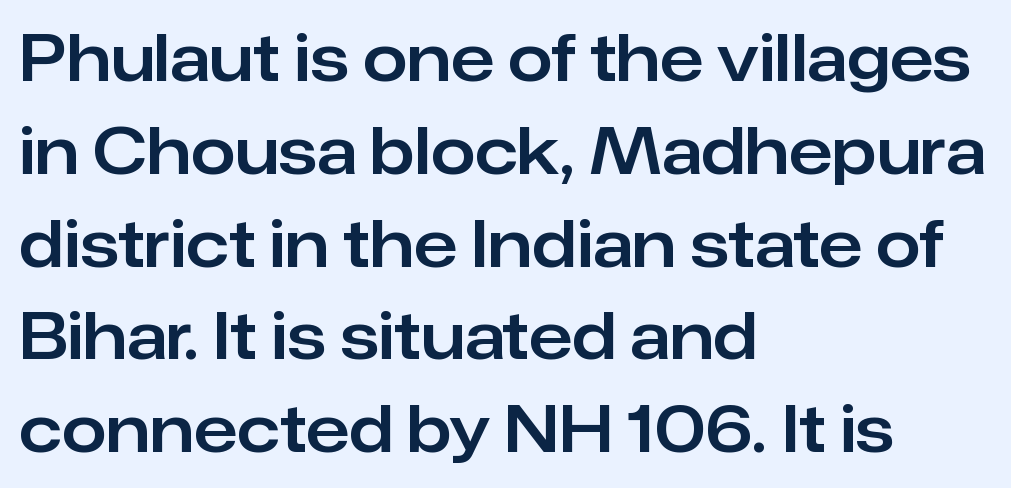
{"serif": "no", "italic": "no", "width": "normal", "stroke_contrast": "low", "x_height": "medium", "monospaced": "no", "underline": "no", "align": "left", "line_spacing": "normal", "line_spacing_ratio": 1.45, "letter_spacing": "normal", "letter_spacing_em": 0.0, "glyph_px": 64}
